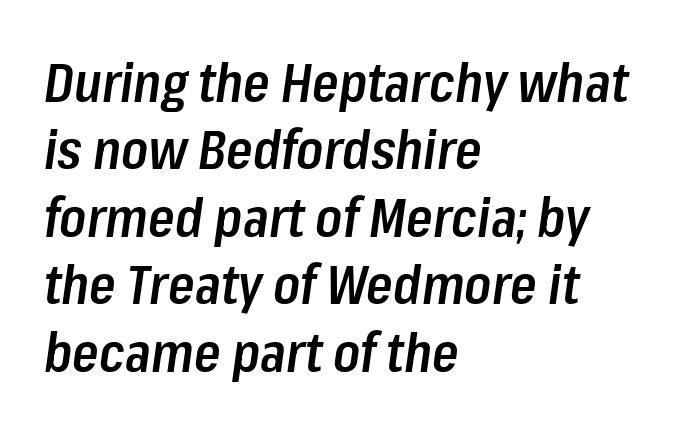
Looking at the ascenders, they clearly lean. This rendering uses left alignment, leaving the right contour irregular. The passage shown is not underscored anywhere. Do the characters align in a grid? No, the font is proportional. The leading is moderate, giving the passage an even texture. The letters are semibold — heavier than regular but short of a full bold.
